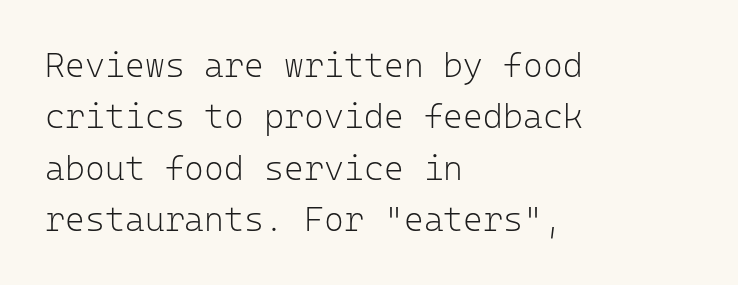
Look at the tracking — it's just the regular setting, nothing added. Vertical spacing — default. Are there feet on the stems? There aren't — it's a sans. In CSS terms this would be text-align: left. The face used here is monospaced, like something from a code editor. Rule under the text: the space is simply empty.
